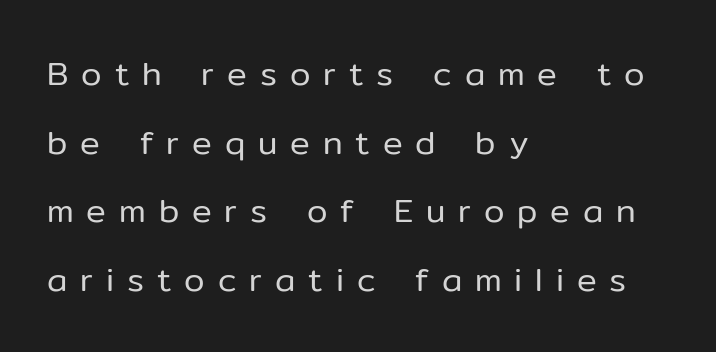
{"serif": "no", "italic": "no", "bold": "no", "weight": "regular", "width": "normal", "stroke_contrast": "low", "x_height": "medium", "monospaced": "no", "underline": "no", "align": "left", "line_spacing": "loose", "line_spacing_ratio": 2.08, "letter_spacing": "wide", "letter_spacing_em": 0.39, "glyph_px": 33}
